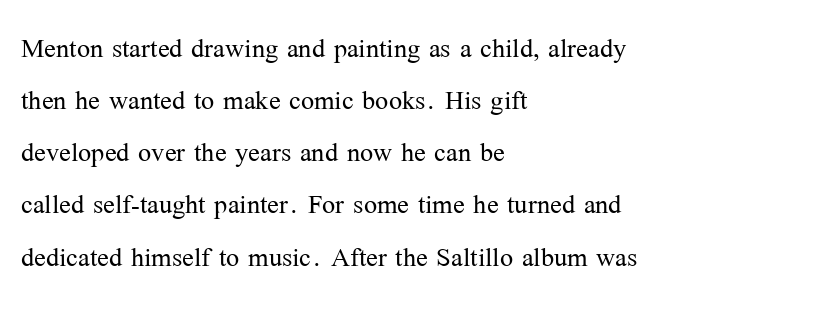
Q: Is the text bold? A: No.
Q: Is the text italic (slanted)? A: No, it is upright.
Q: Is the typeface a serif or a sans-serif typeface? A: Serif.
Q: Is the text underlined? A: No.
Q: How is the paragraph aligned? A: Left-aligned.
Q: Is the spacing between letters normal or unusually wide? A: Normal.
Q: Is the spacing between lines tight, normal or loose? A: Normal.
Q: Width (condensed, normal, or wide)? A: Normal.
Q: Stroke contrast? A: Medium.
Q: x-height? A: Medium.
Q: Monospaced? A: No.
